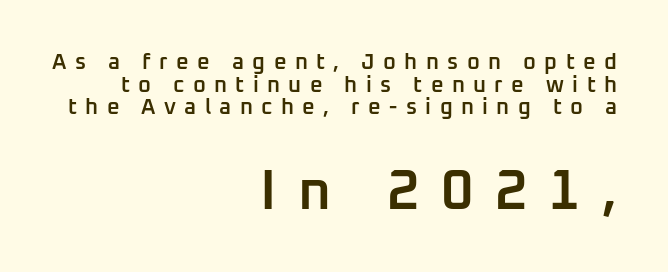
The image shows 56 px semibold sans-serif type, upright; set right-aligned, tight line spacing (1.03x), unusually wide letter spacing (+0.38 em), not underlined; the second (bottom) block is 2.55x larger; low stroke contrast and a medium x-height.
